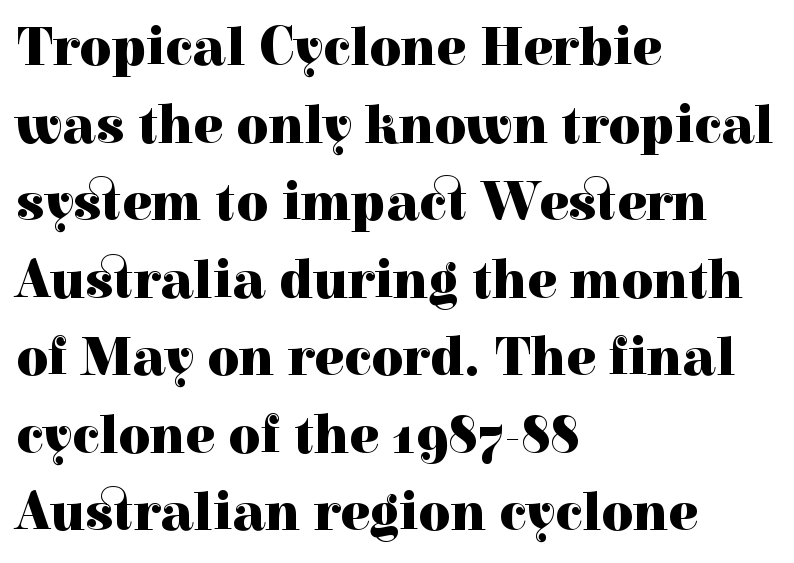
Default kerning and tracking; the words read as compact shapes. This rendering features lettering with no underline. Its strokes are broad and dark, the hallmark of bold type. Check where the strokes stop: tiny serifs finish them off.
